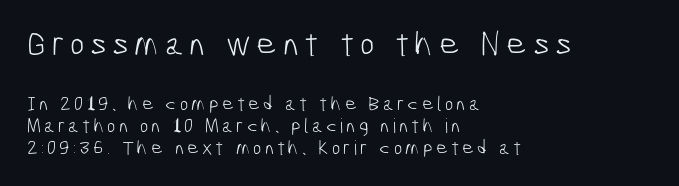
Q: Is the text bold? A: No.
Q: Is the typeface a serif or a sans-serif typeface? A: Sans-serif.
Q: Is the text underlined? A: No.
Q: How is the paragraph aligned? A: Left-aligned.
Q: Is the spacing between lines tight, normal or loose? A: Tight.
Q: Which block of text is set in a larger size, the first (top) or the second (bottom)? A: The first (top) one.
Q: Width (condensed, normal, or wide)? A: Condensed.
Q: Stroke contrast? A: Low.
Q: x-height? A: Medium.
Q: Monospaced? A: No.
